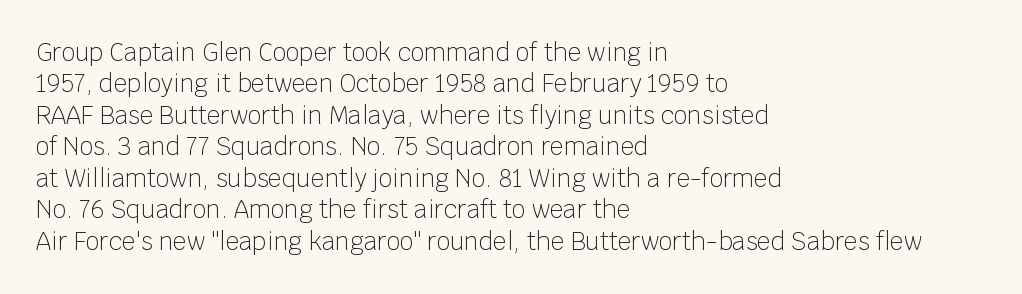
{"italic": "no", "bold": "no", "underline": "no", "align": "left", "line_spacing": "normal", "line_spacing_ratio": 1.31, "letter_spacing": "normal", "letter_spacing_em": 0.0, "glyph_px": 24}
